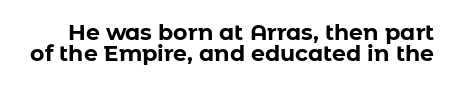
The specimen reads as upright at a glance. The strokes are fattened all the way to bold. Leading is clearly below the norm, producing a dense column. Nothing unusual about the tracking: characters are spaced as the font intends. The passage shown is not underscored anywhere.
